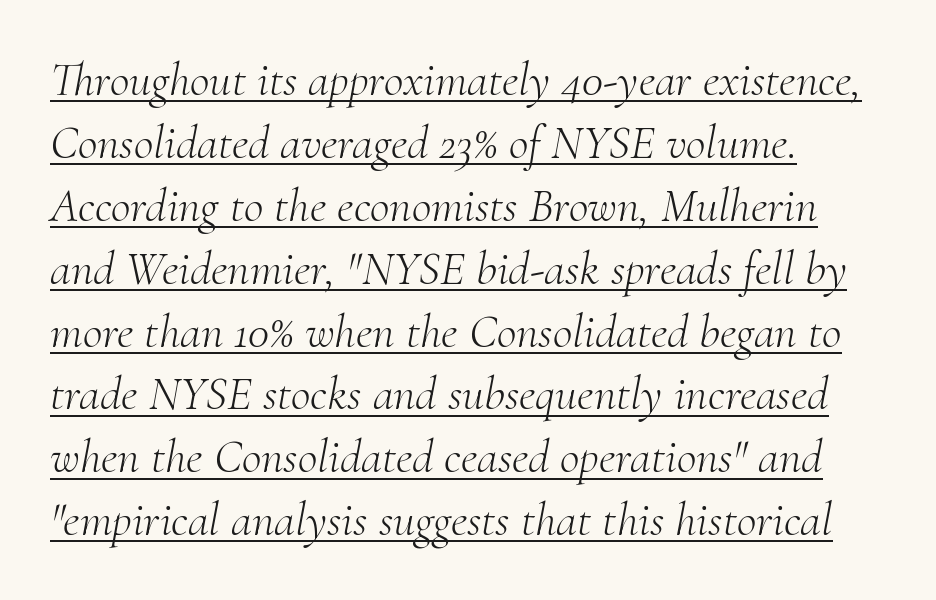
{"serif": "yes", "italic": "yes", "lean": "right", "slant_degrees": 10, "bold": "no", "weight": "light", "width": "normal", "stroke_contrast": "medium", "x_height": "small", "monospaced": "no", "underline": "yes", "align": "left", "line_spacing": "normal", "line_spacing_ratio": 1.31, "letter_spacing": "normal", "letter_spacing_em": 0.0, "glyph_px": 48}
